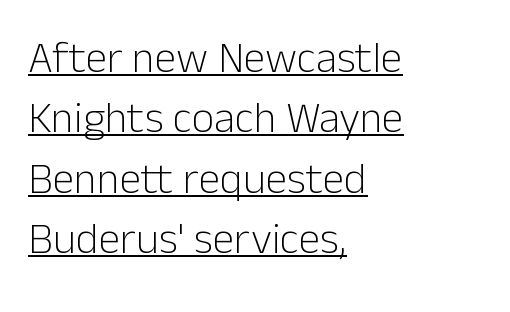
{"serif": "no", "italic": "no", "bold": "no", "weight": "light", "width": "normal", "stroke_contrast": "low", "x_height": "medium", "monospaced": "no", "underline": "yes", "align": "left", "line_spacing": "normal", "line_spacing_ratio": 1.37, "letter_spacing": "normal", "letter_spacing_em": 0.0, "glyph_px": 44}
